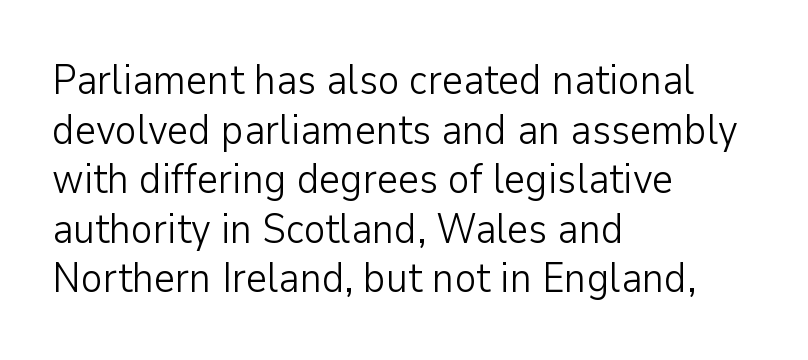
This is not heavy type; no bold has been used. Anything drawn beneath the words? Only blank space. Short and long lines alike share a common starting point at left. Notice how the stems are strictly vertical — no italics here.
